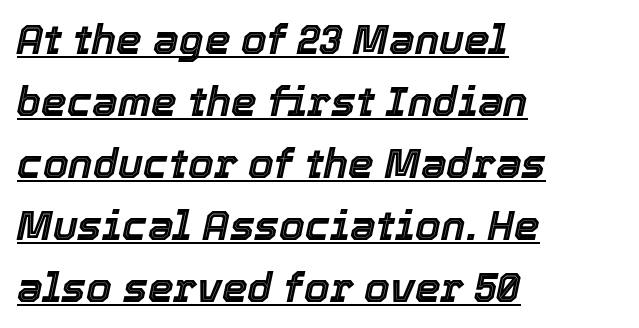
The image shows 41 px text type, italic (leaning right); set left-aligned, normal line spacing (1.51x), normal letter spacing, underlined; a medium x-height.
